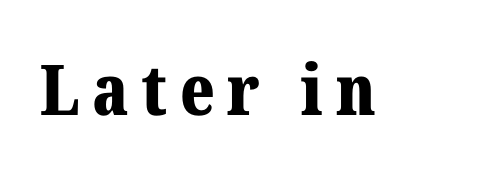
Q: Is the text bold? A: Yes.
Q: Is the text italic (slanted)? A: No, it is upright.
Q: Is the typeface a serif or a sans-serif typeface? A: Serif.
Q: Is the text underlined? A: No.
Q: Width (condensed, normal, or wide)? A: Normal.
Q: Stroke contrast? A: Medium.
Q: x-height? A: Medium.
Q: Monospaced? A: No.
